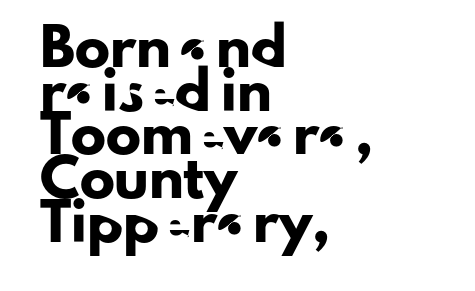
The image shows 35 px sans-serif type, upright; set left-aligned, normal line spacing (1.25x), normal letter spacing, not underlined; low stroke contrast and a small x-height.
